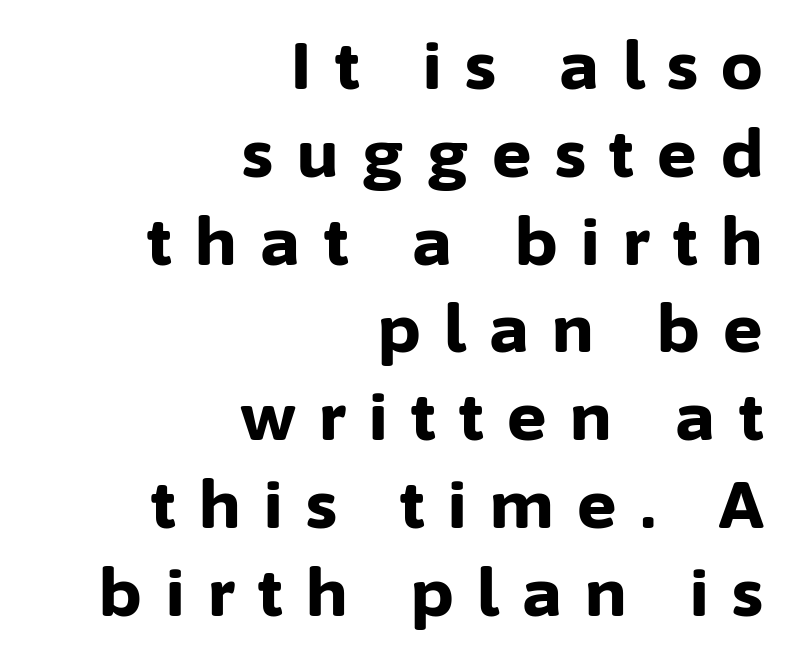
The image shows 66 px bold sans-serif type, upright; set right-aligned, normal line spacing (1.33x), unusually wide letter spacing (+0.36 em), not underlined; low stroke contrast and a medium x-height.
